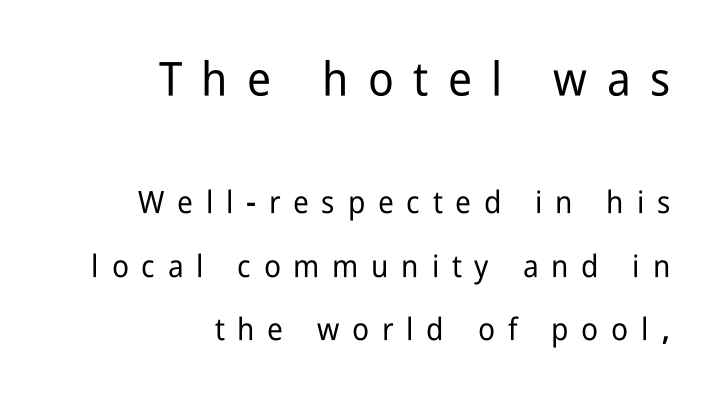
Q: Is the text italic (slanted)? A: No, it is upright.
Q: Is the typeface a serif or a sans-serif typeface? A: Sans-serif.
Q: Is the text underlined? A: No.
Q: How is the paragraph aligned? A: Right-aligned.
Q: Is the spacing between letters normal or unusually wide? A: Unusually wide.
Q: Is the spacing between lines tight, normal or loose? A: Loose.
Q: Which block of text is set in a larger size, the first (top) or the second (bottom)? A: The first (top) one.
Q: Width (condensed, normal, or wide)? A: Condensed.
Q: Stroke contrast? A: Low.
Q: x-height? A: Medium.
Q: Monospaced? A: No.
